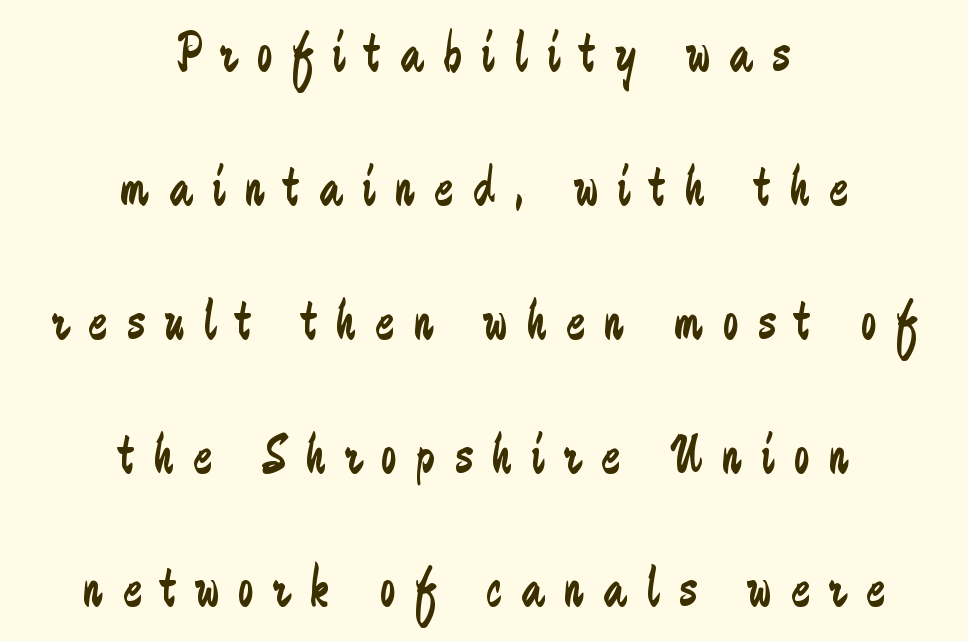
Q: Is the text bold? A: No.
Q: Is the text italic (slanted)? A: Yes.
Q: Is the typeface a serif or a sans-serif typeface? A: Sans-serif.
Q: Is the text underlined? A: No.
Q: How is the paragraph aligned? A: Centered.
Q: Is the spacing between letters normal or unusually wide? A: Unusually wide.
Q: Is the spacing between lines tight, normal or loose? A: Loose.
Q: Width (condensed, normal, or wide)? A: Condensed.
Q: Stroke contrast? A: Low.
Q: x-height? A: Medium.
Q: Monospaced? A: No.
